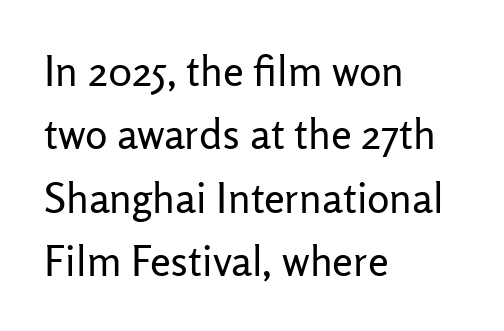
The image shows 42 px regular-weight sans-serif type, upright; set left-aligned, normal line spacing (1.51x), normal letter spacing, not underlined; low stroke contrast and a medium x-height.
